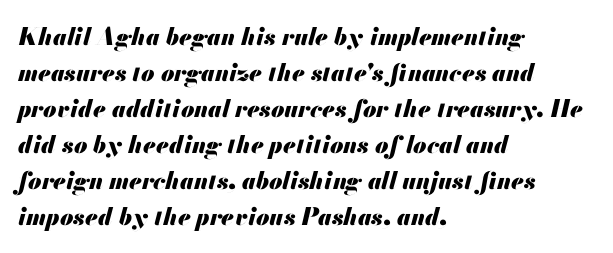
The image shows 24 px bold type, italic (leaning right); set left-aligned, normal line spacing (1.5x), normal letter spacing, not underlined.
